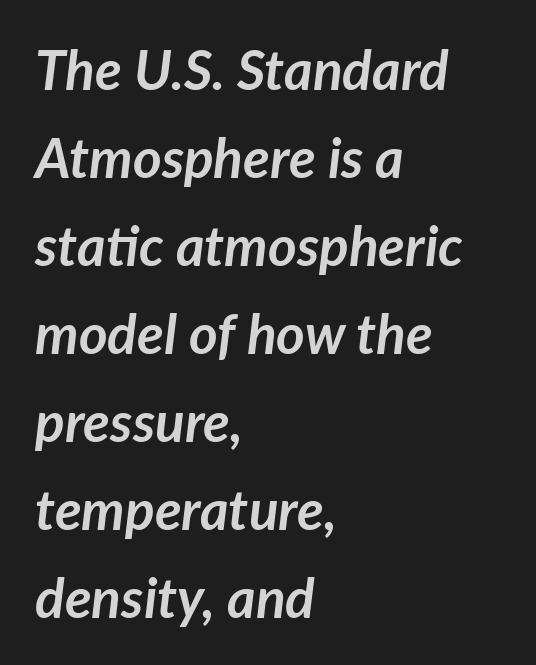
This rendering leaves character spacing at its baseline value. The letters advance in unequal steps, a hallmark of proportional type. Summary of weight: heavy, a full bold. This sample keeps an unexceptional amount of space between lines. This is oblique type, the kind used for emphasis or titles.
